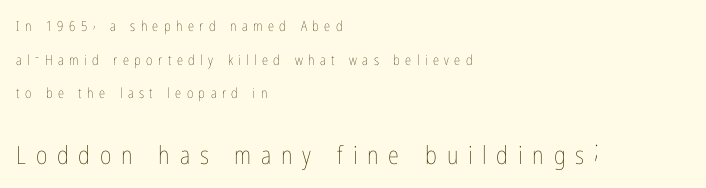
Italic? Not at all — the glyphs are vertical. Rows of type keep a wide berth in the vertical direction. Of the two passages, the one underneath uses the larger point size. The area under the type is left untouched. Heft: none added — not bold.
